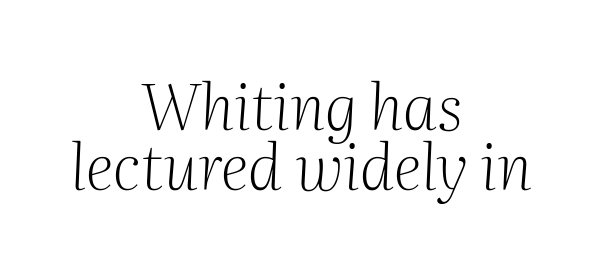
The image shows 63 px light serif type, italic (leaning right); set centered, tight line spacing (0.96x), normal letter spacing, not underlined; medium stroke contrast and a medium x-height.
